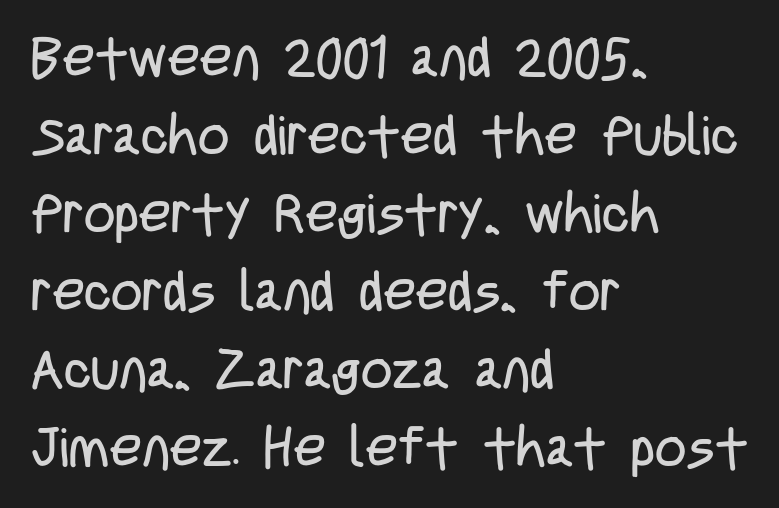
Look at the tracking — it's just the regular setting, nothing added. The passage shown is not bold in any degree. It's the straight-up-and-down kind of type. Notice how descenders clear the ascenders below comfortably — that's standard leading. Character widths vary here, with narrow letters taking less room than wide ones. Each line starts at the same left margin while the right side varies.
